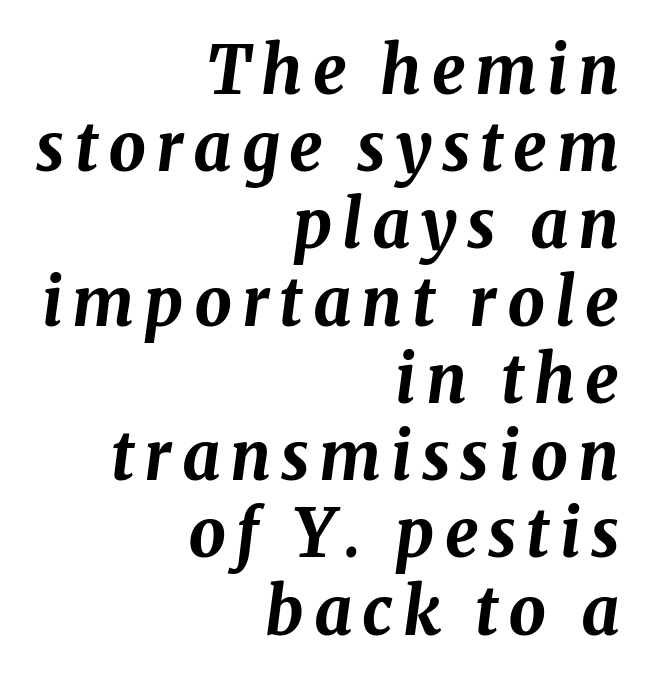
Compared with a flush-left layout, this one pins lines to the opposite, right side. Plenty of ink on the page — the face is bold. The face used here has a pronounced slope to its letters. Words float on clear page, feet unadorned. Character widths vary here, with narrow letters taking less room than wide ones.
